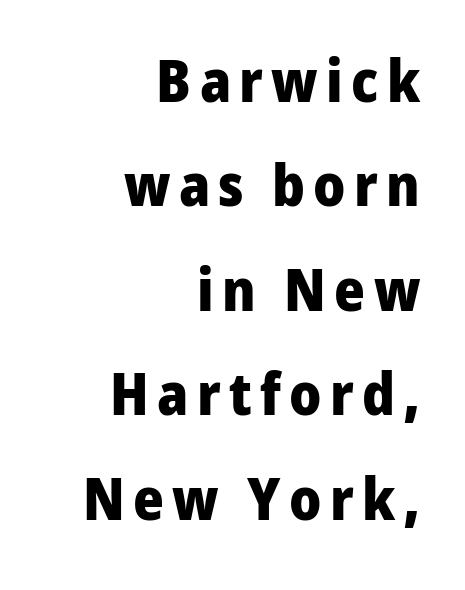
These lines stack with their right ends in a neat column. The letters stand upright; this is a roman face. The rendering uses natural spacing where letterforms have individual widths. The specimen omits any rule beneath the text block's lines. The sample has been set heavy, in full bold.
